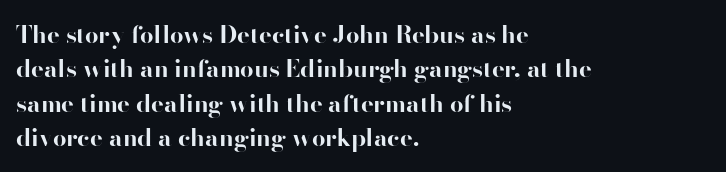
{"italic": "no", "bold": "yes", "underline": "no", "align": "left", "line_spacing": "normal", "line_spacing_ratio": 1.43, "letter_spacing": "normal", "letter_spacing_em": 0.0, "glyph_px": 24}
